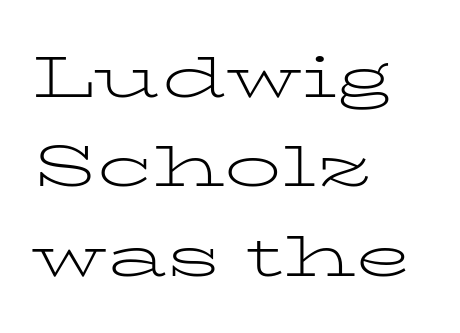
The image shows 57 px light, wide serif type, upright; set left-aligned, normal line spacing (1.57x), normal letter spacing, not underlined; low stroke contrast and a medium x-height.
